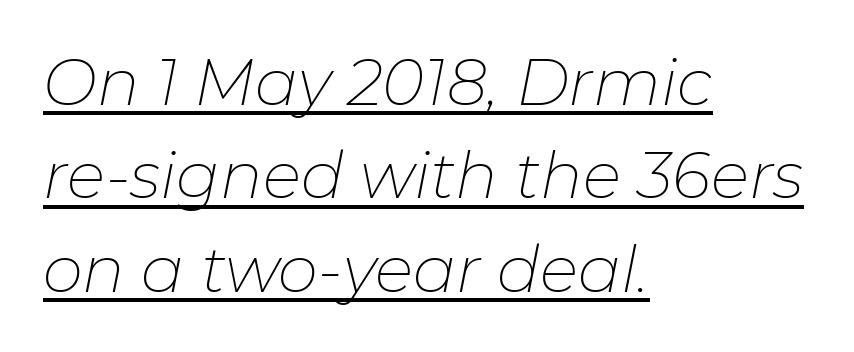
{"italic": "yes", "lean": "right", "slant_degrees": 11, "bold": "no", "weight": "thin", "width": "normal", "stroke_contrast": "low", "x_height": "medium", "monospaced": "no", "underline": "yes", "align": "left", "line_spacing": "normal", "line_spacing_ratio": 1.46, "letter_spacing": "normal", "letter_spacing_em": 0.0, "glyph_px": 64}
